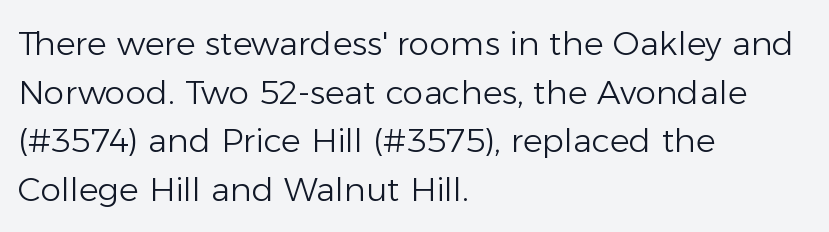
Q: Is the text bold? A: No.
Q: Is the text italic (slanted)? A: No, it is upright.
Q: Is the typeface a serif or a sans-serif typeface? A: Sans-serif.
Q: Is the text underlined? A: No.
Q: How is the paragraph aligned? A: Left-aligned.
Q: Is the spacing between letters normal or unusually wide? A: Normal.
Q: Is the spacing between lines tight, normal or loose? A: Normal.
Q: Width (condensed, normal, or wide)? A: Normal.
Q: Stroke contrast? A: Low.
Q: x-height? A: Medium.
Q: Monospaced? A: No.
